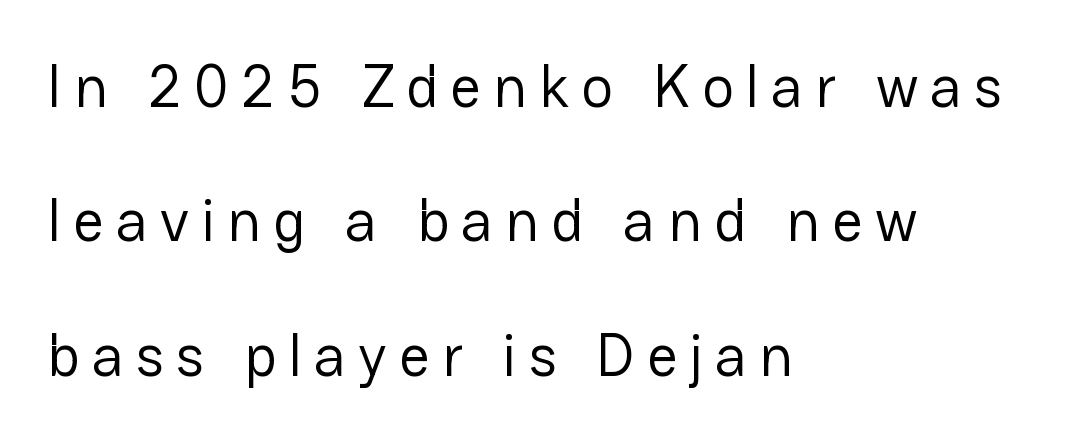
Q: Is the text bold? A: No.
Q: Is the text italic (slanted)? A: No, it is upright.
Q: Is the typeface a serif or a sans-serif typeface? A: Sans-serif.
Q: Is the text underlined? A: No.
Q: How is the paragraph aligned? A: Left-aligned.
Q: Is the spacing between letters normal or unusually wide? A: Unusually wide.
Q: Is the spacing between lines tight, normal or loose? A: Loose.
Q: Width (condensed, normal, or wide)? A: Normal.
Q: Stroke contrast? A: Low.
Q: x-height? A: Medium.
Q: Monospaced? A: No.
